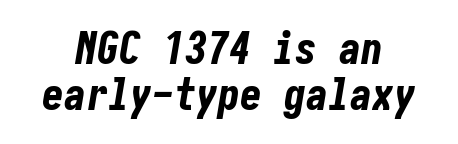
The passage shown stacks its lines with hardly any gap. The zone under the glyphs is completely vacant. It's the slanting kind of type. The line texture is even and compact thanks to regular tracking. This is heavy type, rendered in bold.
